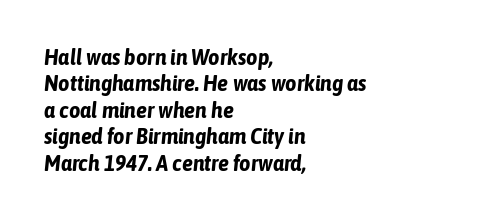
{"italic": "yes", "lean": "right", "slant_degrees": 6, "bold": "yes", "underline": "no", "align": "left", "line_spacing_ratio": 1.2, "letter_spacing": "normal", "letter_spacing_em": 0.0, "glyph_px": 22}
